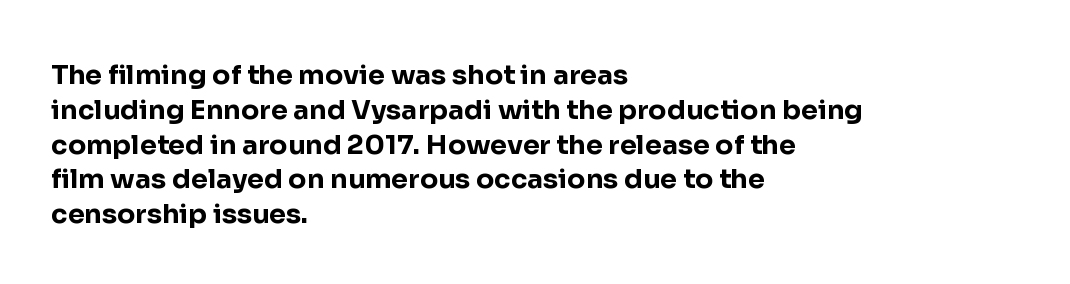
The words here are not underlined. Style check: upright. Typesetter's note: full bold, strokes at maximum text heaviness. Left-aligned paragraph, ragged on the right. One glance says typical: line gaps are just what's usual. Look at the tracking — it's just the regular setting, nothing added.
